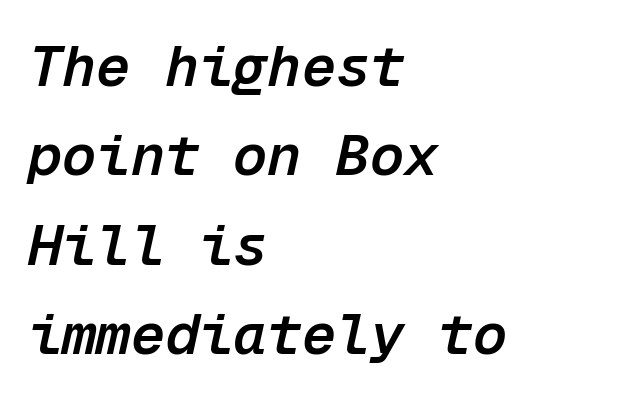
Honestly, the row spacing looks completely unremarkable. Spacing between characters is what you'd get straight out of the box. A fair bit of extra ink — the face is semibold, not bold. The rendering uses typewriter-style spacing with identical character cells.
